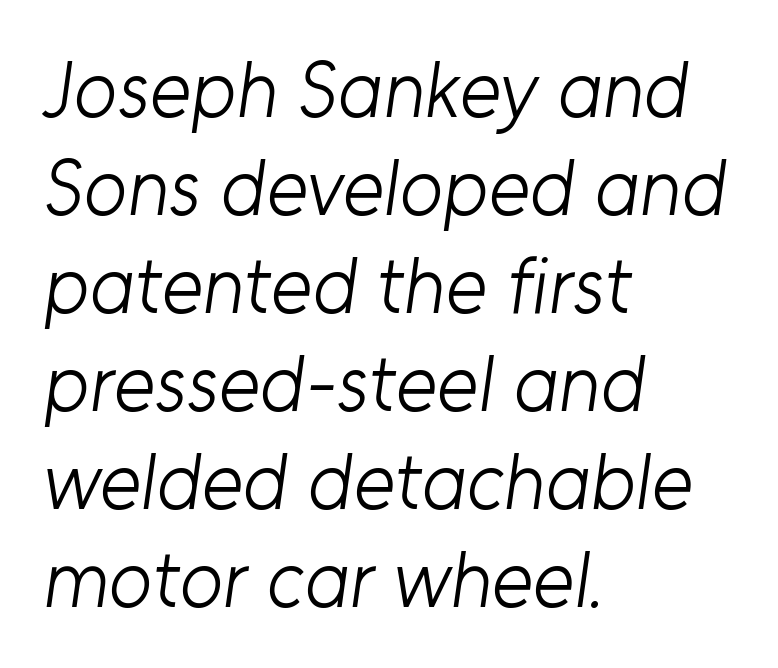
Q: Is the text bold? A: No.
Q: Is the typeface a serif or a sans-serif typeface? A: Sans-serif.
Q: Is the text underlined? A: No.
Q: How is the paragraph aligned? A: Left-aligned.
Q: Is the spacing between letters normal or unusually wide? A: Normal.
Q: Width (condensed, normal, or wide)? A: Normal.
Q: Stroke contrast? A: Low.
Q: x-height? A: Medium.
Q: Monospaced? A: No.
